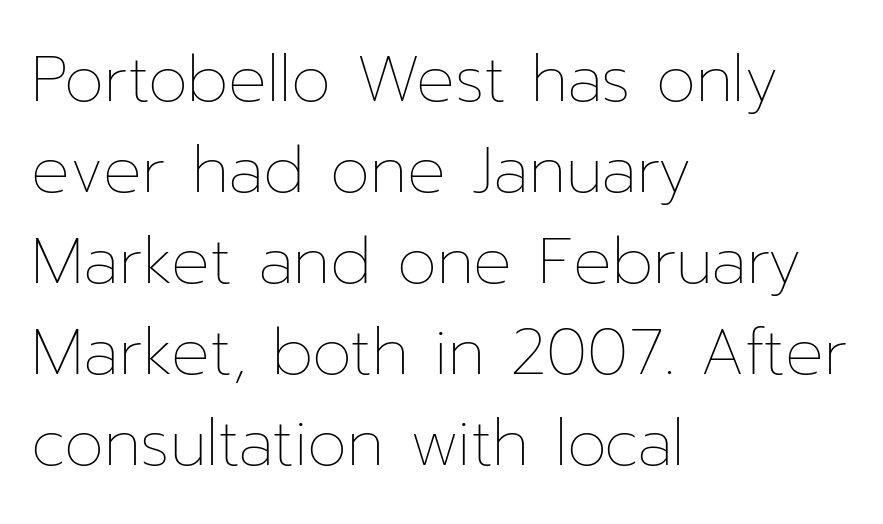
A typesetter would call this zero additional tracking. A normal amount of white space separates one row of letters from the next. Each row of text sits above clean, open space. The type sits square on the baseline with zero lean. Spacing verdict: proportional, widths tailored to each character.
